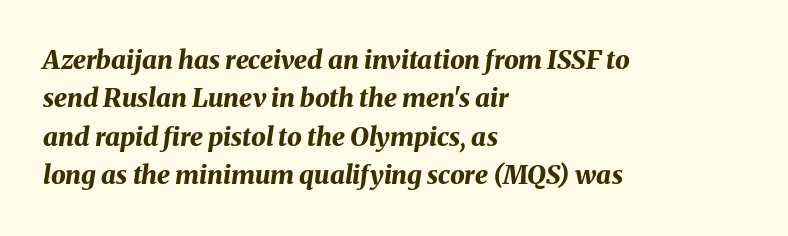
Q: Is the text bold? A: Yes.
Q: Is the text italic (slanted)? A: Yes, it leans right by about 8 degrees.
Q: Is the text underlined? A: No.
Q: How is the paragraph aligned? A: Left-aligned.
Q: Is the spacing between letters normal or unusually wide? A: Normal.
Q: Is the spacing between lines tight, normal or loose? A: Normal.
